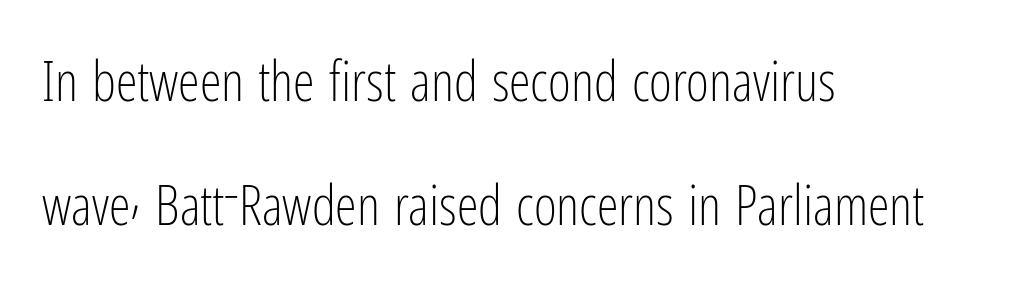
Glyph-to-glyph distance matches everyday printed text. The paragraph has a hard left edge and a soft right edge. The weight would be labelled regular, book, light, or lighter still. Quick note: underline off. Looks like regular typesetting: each glyph gets only the width it needs. The lettering holds an erect, upright posture throughout.
